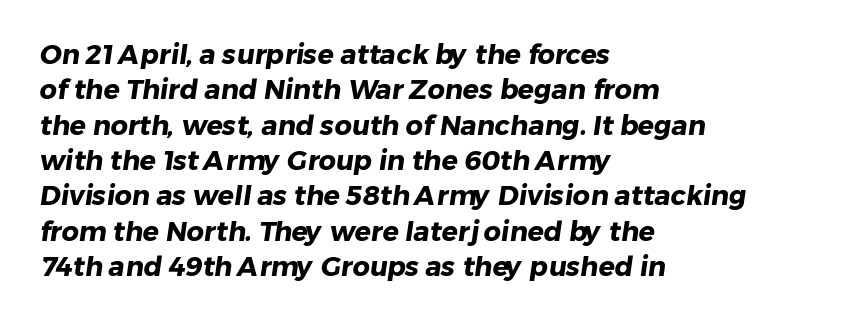
{"bold": "yes", "underline": "no", "align": "left", "line_spacing": "normal", "line_spacing_ratio": 1.31, "letter_spacing": "normal", "letter_spacing_em": 0.0, "glyph_px": 27}
